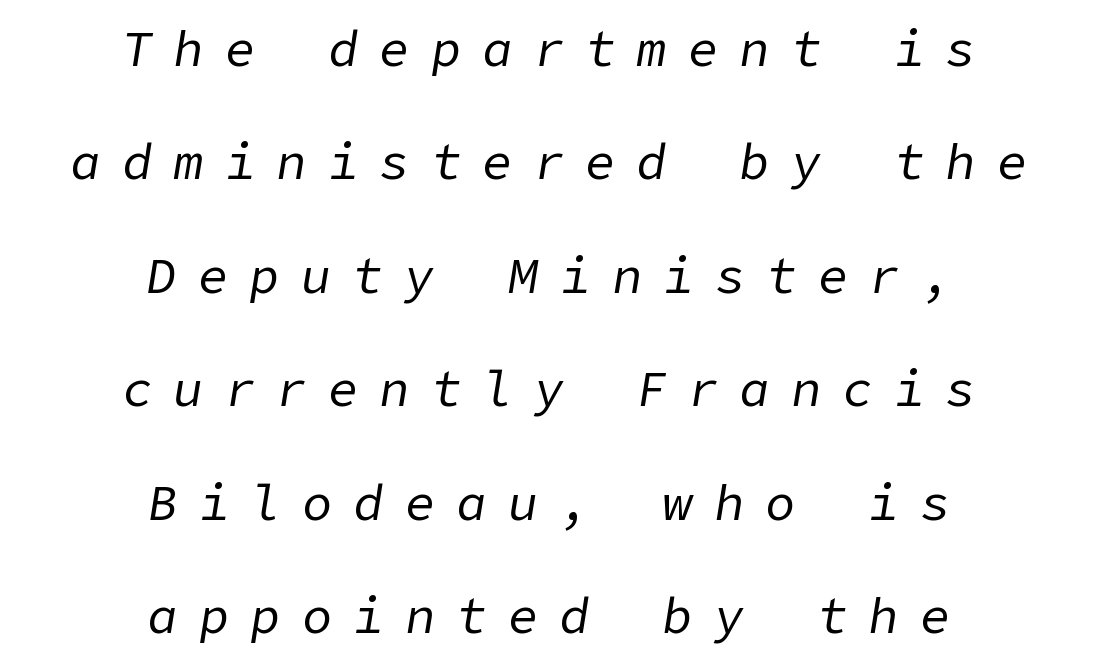
{"italic": "yes", "lean": "right", "slant_degrees": 9, "bold": "no", "weight": "regular", "width": "normal", "stroke_contrast": "low", "x_height": "medium", "underline": "no", "align": "center", "line_spacing": "loose", "line_spacing_ratio": 2.27, "letter_spacing": "wide", "letter_spacing_em": 0.43, "glyph_px": 50}
